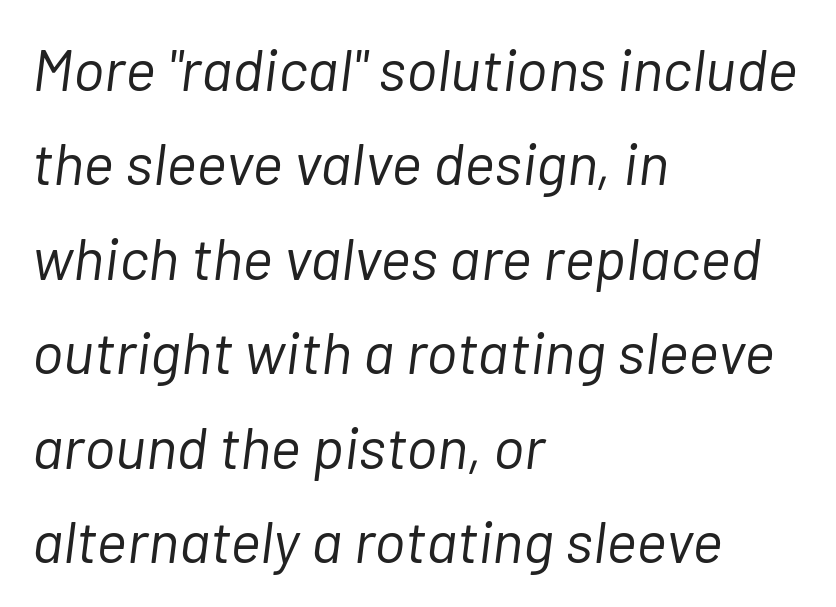
The image shows 59 px light type, italic (leaning right); set left-aligned, normal line spacing (1.6x), normal letter spacing, not underlined; low stroke contrast and a medium x-height.
